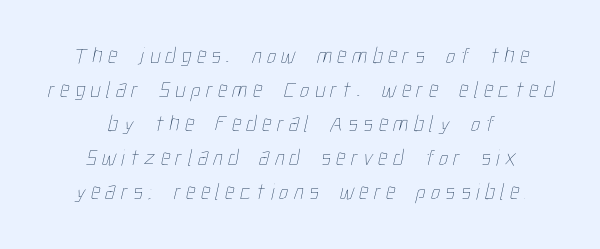
The image shows 23 px text type; set centered, normal line spacing (1.48x), unusually wide letter spacing (+0.24 em), not underlined.
